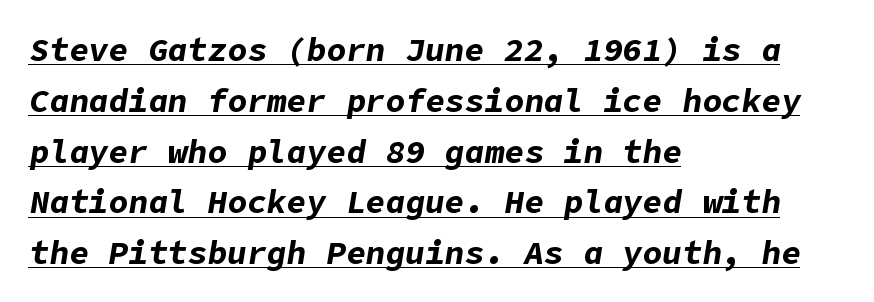
The image shows 33 px bold type, italic (leaning right); set left-aligned, normal line spacing (1.54x), normal letter spacing, underlined; low stroke contrast and a medium x-height.
